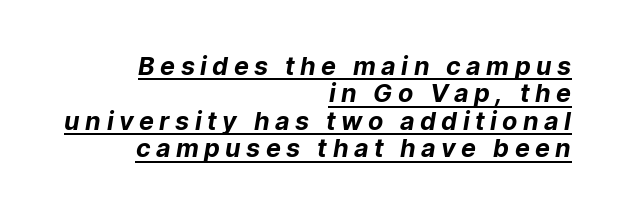
Q: Is the text bold? A: Yes.
Q: Is the text underlined? A: Yes.
Q: How is the paragraph aligned? A: Right-aligned.
Q: Is the spacing between letters normal or unusually wide? A: Unusually wide.
Q: Is the spacing between lines tight, normal or loose? A: Tight.
